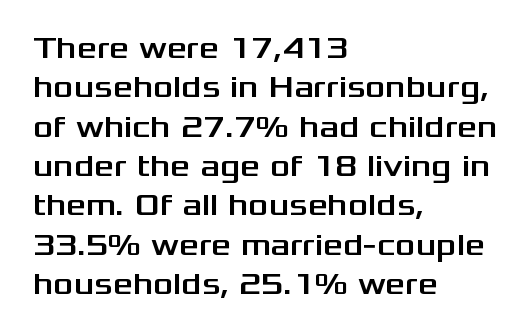
{"serif": "no", "italic": "no", "width": "wide", "stroke_contrast": "medium", "x_height": "medium", "monospaced": "no", "underline": "no", "align": "left", "line_spacing": "normal", "line_spacing_ratio": 1.27, "letter_spacing": "normal", "letter_spacing_em": 0.0, "glyph_px": 31}
